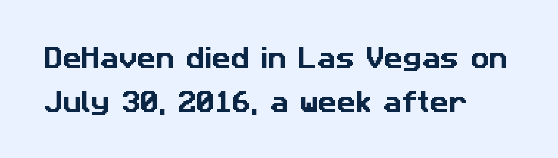
Q: Is the text underlined? A: No.
Q: Is the spacing between letters normal or unusually wide? A: Normal.
Q: Is the spacing between lines tight, normal or loose? A: Loose.
